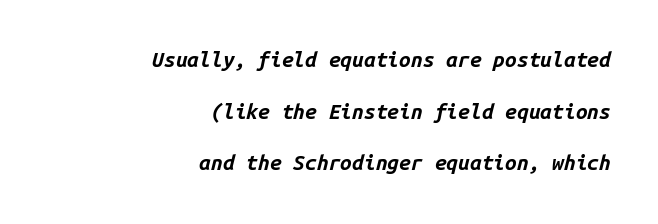
{"italic": "yes", "lean": "right", "slant_degrees": 14, "bold": "yes", "underline": "no", "align": "right", "line_spacing": "loose", "line_spacing_ratio": 2.46, "letter_spacing": "normal", "letter_spacing_em": 0.0, "glyph_px": 21}
